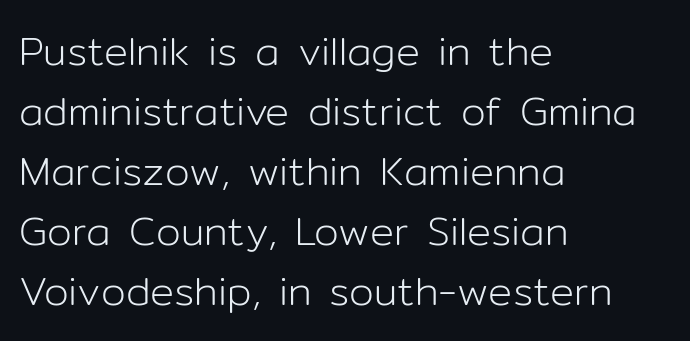
The image shows 40 px light sans-serif type, upright; set left-aligned, normal line spacing (1.5x), normal letter spacing, not underlined; low stroke contrast and a medium x-height.
